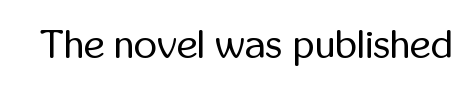
Q: Is the text bold? A: No.
Q: Is the text italic (slanted)? A: No, it is upright.
Q: Is the typeface a serif or a sans-serif typeface? A: Sans-serif.
Q: Is the text underlined? A: No.
Q: Is the spacing between letters normal or unusually wide? A: Normal.
Q: Width (condensed, normal, or wide)? A: Condensed.
Q: Stroke contrast? A: Low.
Q: x-height? A: Medium.
Q: Monospaced? A: No.
